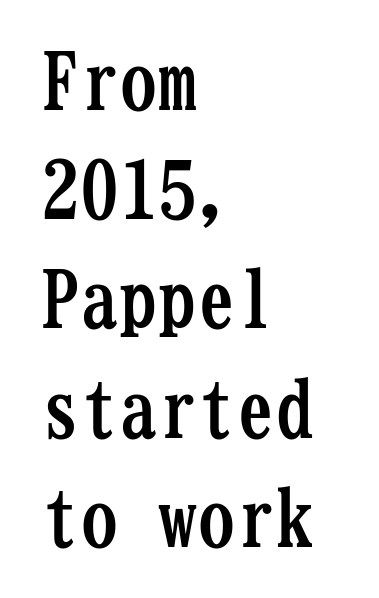
Words appear dense and cohesive because spacing is normal. This is the regular roman posture of the typeface. Students, this is bold: see how much ink each stroke carries. The lines in this sample share a left origin and differ only in where they stop. Note: serifs present on the glyphs. Leading matches the norm, producing a regular column.
